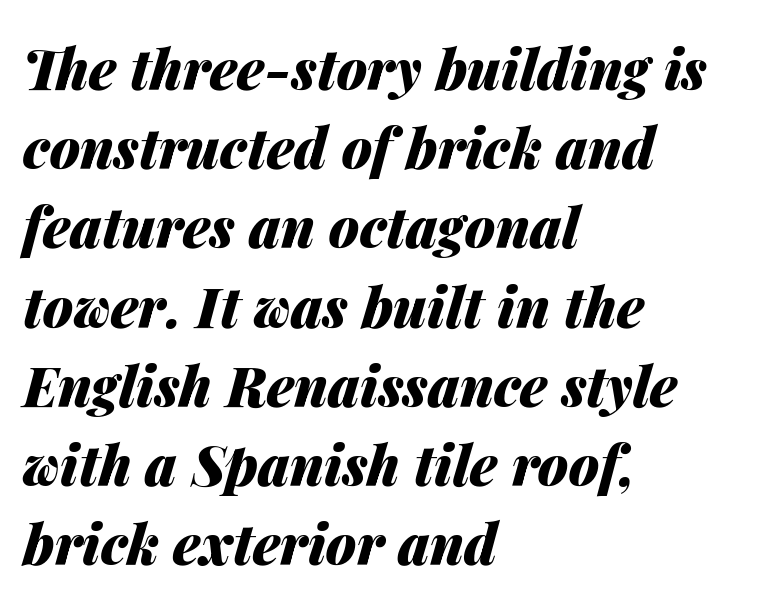
Horizontal bands of white between lines are of average thickness. Here the designer chose a conventional face with non-uniform glyph widths. Spacing between characters is what you'd get straight out of the box. Posture: slanted.
